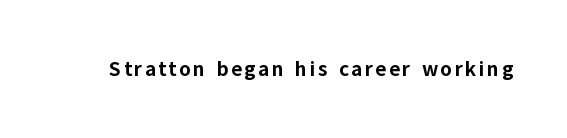
Q: Is the text bold? A: Yes.
Q: Is the text italic (slanted)? A: No, it is upright.
Q: Is the text underlined? A: No.
